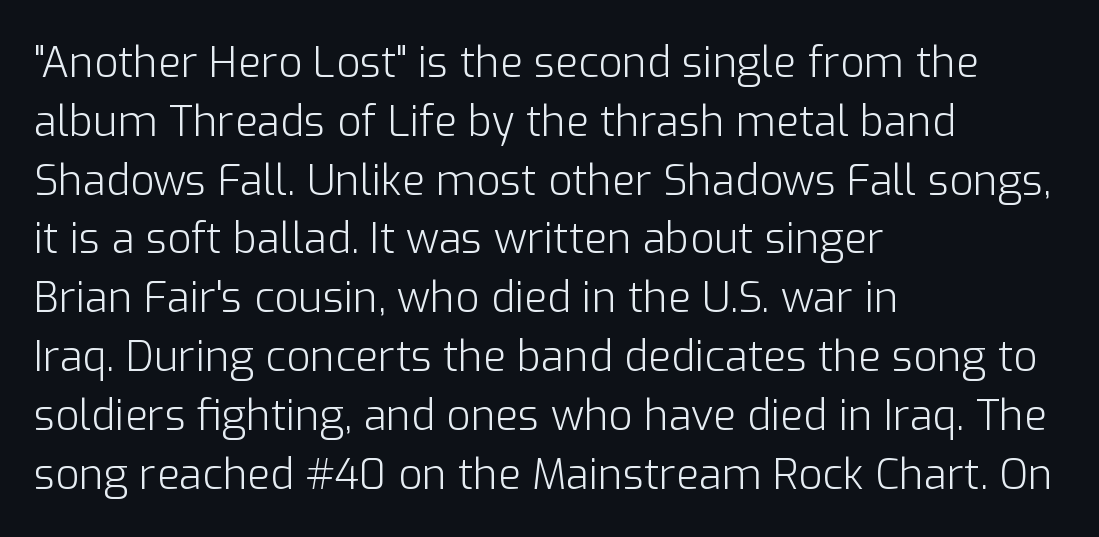
{"serif": "no", "italic": "no", "bold": "no", "weight": "light", "width": "normal", "stroke_contrast": "low", "x_height": "medium", "monospaced": "no", "underline": "no", "align": "left", "line_spacing": "normal", "line_spacing_ratio": 1.4, "letter_spacing": "normal", "letter_spacing_em": 0.0, "glyph_px": 42}
